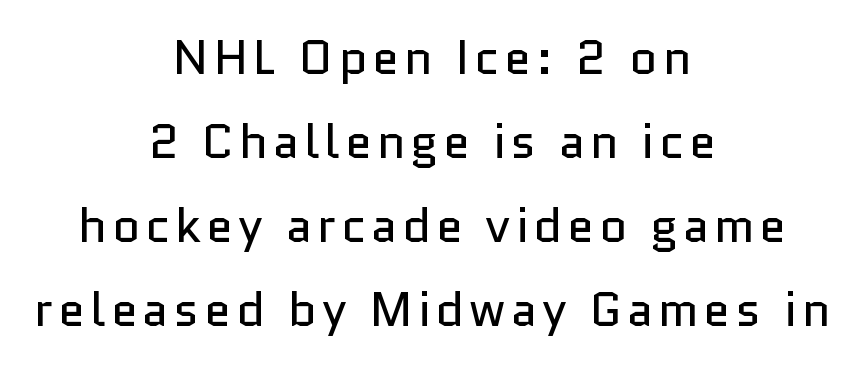
Q: Is the text bold? A: No.
Q: Is the text italic (slanted)? A: No, it is upright.
Q: Is the typeface a serif or a sans-serif typeface? A: Sans-serif.
Q: Is the text underlined? A: No.
Q: How is the paragraph aligned? A: Centered.
Q: Width (condensed, normal, or wide)? A: Normal.
Q: Stroke contrast? A: Low.
Q: x-height? A: Medium.
Q: Monospaced? A: No.
